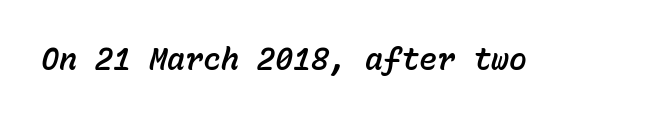
{"italic": "yes", "lean": "right", "slant_degrees": 15, "width": "normal", "stroke_contrast": "low", "x_height": "medium", "monospaced": "yes", "underline": "no", "letter_spacing": "normal", "letter_spacing_em": 0.0, "glyph_px": 30}
